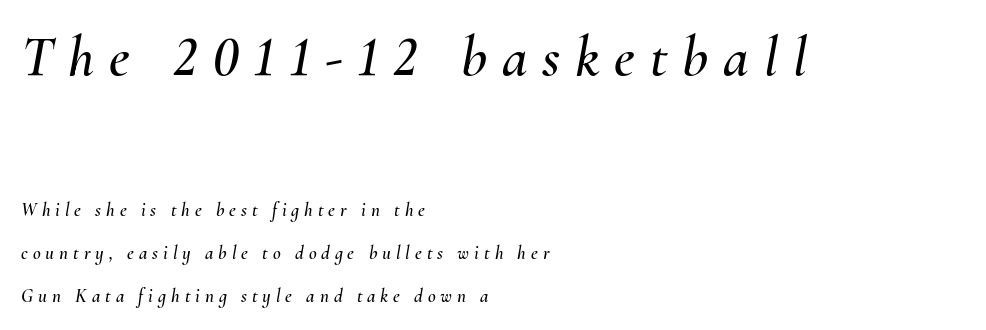
The image shows 58 px text type, italic (leaning right); set left-aligned, loose line spacing (2.26x), unusually wide letter spacing (+0.26 em), not underlined; the first (top) block is 3.05x larger; medium stroke contrast and a small x-height.
